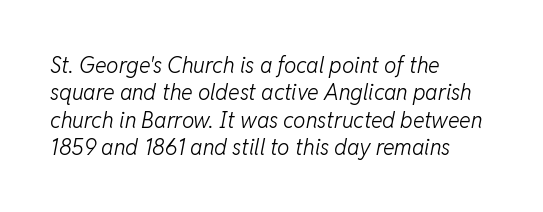
The image shows 22 px text type, italic (leaning right); set left-aligned, line spacing 1.24x, normal letter spacing, not underlined.
